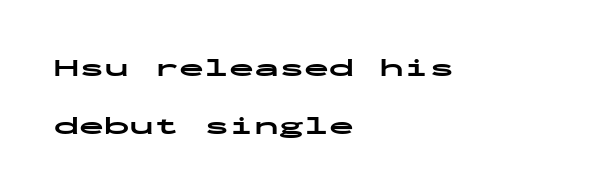
Q: Is the text bold? A: Yes.
Q: Is the text italic (slanted)? A: No, it is upright.
Q: Is the text underlined? A: No.
Q: How is the paragraph aligned? A: Left-aligned.
Q: Is the spacing between letters normal or unusually wide? A: Normal.
Q: Is the spacing between lines tight, normal or loose? A: Loose.
